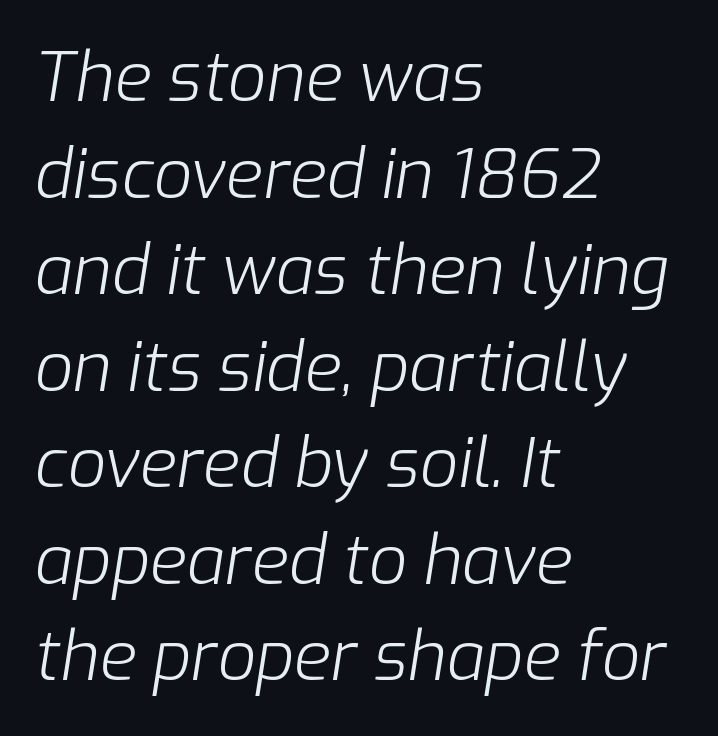
Q: Is the text bold? A: No.
Q: Is the text italic (slanted)? A: Yes, it leans right by about 9 degrees.
Q: Is the text underlined? A: No.
Q: How is the paragraph aligned? A: Left-aligned.
Q: Is the spacing between letters normal or unusually wide? A: Normal.
Q: Is the spacing between lines tight, normal or loose? A: Normal.
Q: Width (condensed, normal, or wide)? A: Normal.
Q: Stroke contrast? A: Low.
Q: x-height? A: Medium.
Q: Monospaced? A: No.
